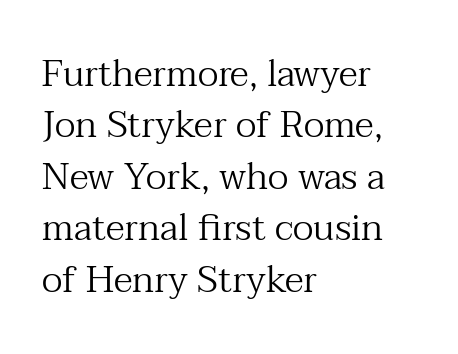
Each word holds together tightly as a unit, with standard inter-letter gaps. Italic: no, the glyphs are upright roman. Whoever set this chose a conventional vertical rhythm. The letters carry serifs — small finishing strokes at the ends of their stems.
